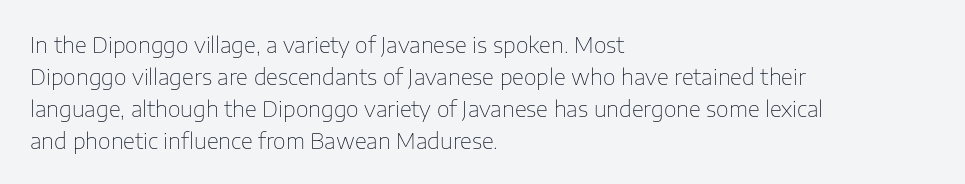
This sample uses an upright cut, with every glyph sitting square on the baseline. Check the space under the baseline: it is left empty. These lines are set flush left with a ragged right edge. Weight: not bold — regular or lighter.
